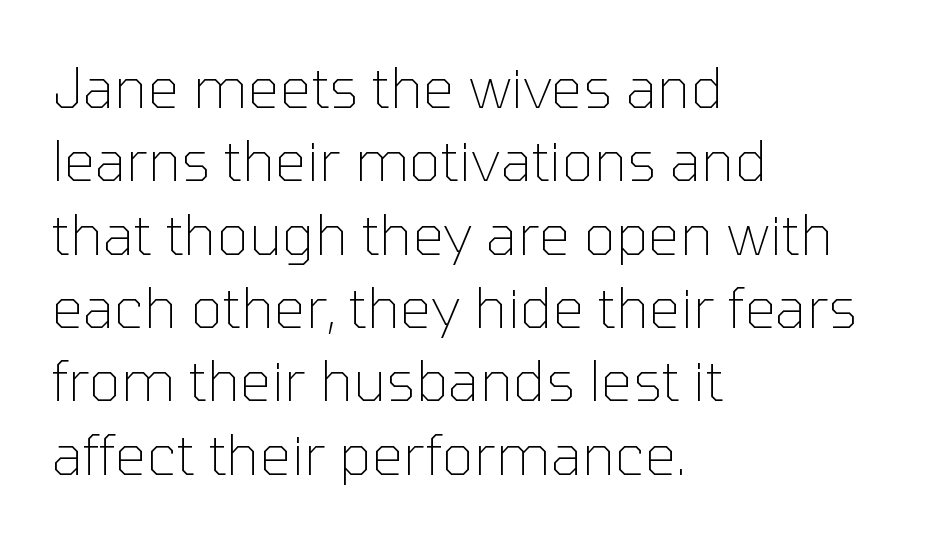
Italic? Not at all — the glyphs are vertical. The letters advance in unequal steps, a hallmark of proportional type. No feet cap the strokes, marking this as sans-serif type. Is the type heavy? It reads as light-to-regular instead. One glance says typical: line gaps are just what's usual. Decoration check: the copy has no underline.
